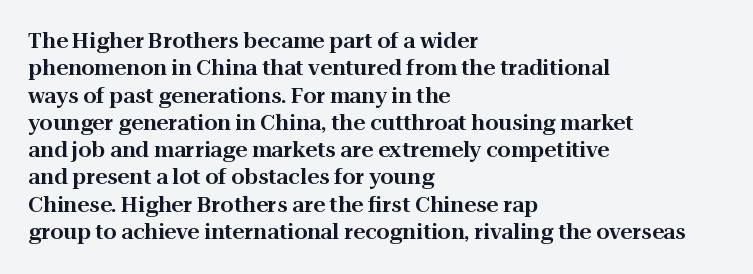
{"italic": "no", "underline": "no", "align": "left", "line_spacing": "normal", "line_spacing_ratio": 1.3, "letter_spacing": "normal", "letter_spacing_em": 0.0, "glyph_px": 21}
